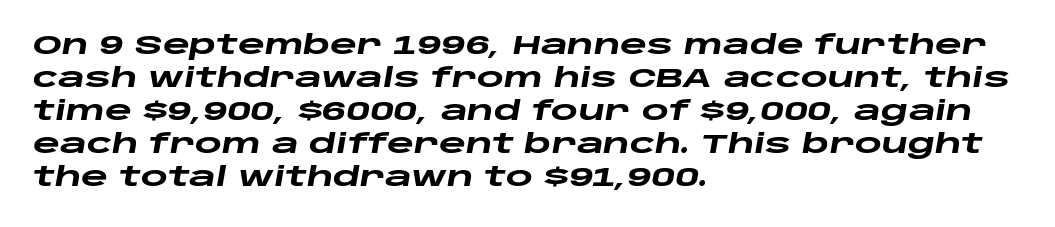
{"italic": "yes", "lean": "right", "slant_degrees": 10, "bold": "yes", "underline": "no", "align": "left", "line_spacing": "normal", "line_spacing_ratio": 1.27, "letter_spacing": "normal", "letter_spacing_em": 0.0, "glyph_px": 26}
